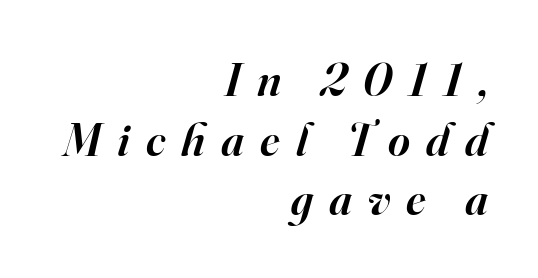
The font is running at a semibold setting, under full bold. The specimen omits any rule beneath the text block's lines. Proportional: the letters do not fall into vertical columns. Students, observe: this is what conventionally led text looks like.
